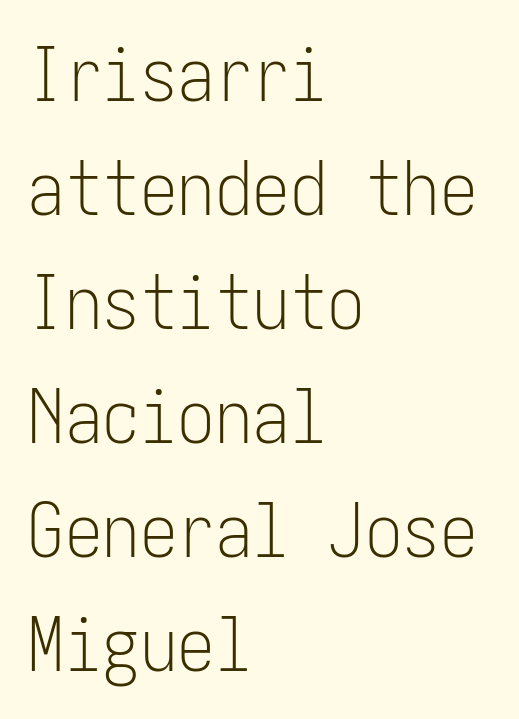
The image shows 75 px light, condensed sans-serif type, upright; set left-aligned, normal line spacing (1.52x), normal letter spacing, not underlined; low stroke contrast and a medium x-height.
